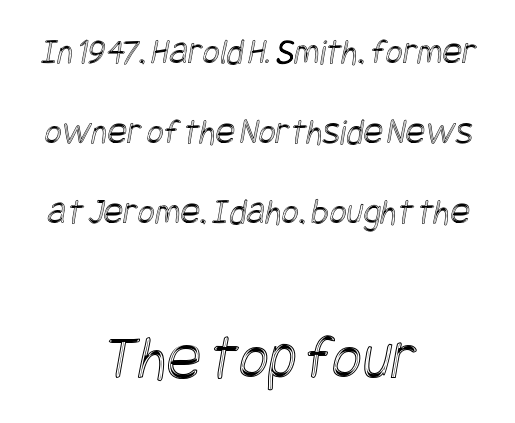
Q: Is the text underlined? A: No.
Q: How is the paragraph aligned? A: Centered.
Q: Is the spacing between letters normal or unusually wide? A: Normal.
Q: Is the spacing between lines tight, normal or loose? A: Loose.
Q: Which block of text is set in a larger size, the first (top) or the second (bottom)? A: The second (bottom) one.
Q: Width (condensed, normal, or wide)? A: Condensed.
Q: x-height? A: Large.
